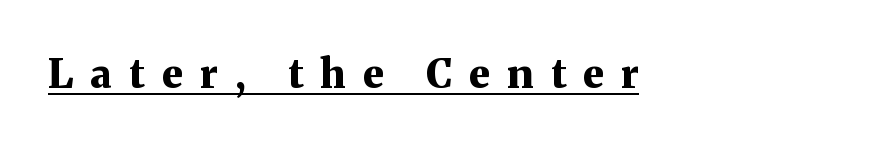
Think of a printed novel: that variable character pitch is what you see here. Notice how the stems are strictly vertical — no italics here. Caption: lettering with a line underneath. The strokes are fattened all the way to bold. Typographically, this falls in the serif category. The passage shown has open, widely tracked lettering throughout.
